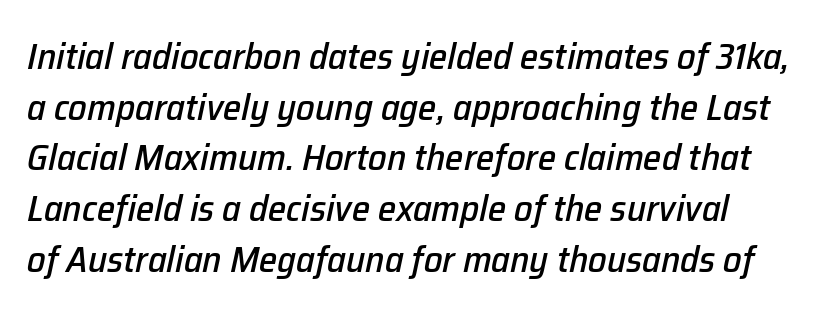
{"italic": "yes", "lean": "right", "slant_degrees": 12, "width": "normal", "stroke_contrast": "low", "x_height": "medium", "monospaced": "no", "underline": "no", "align": "left", "line_spacing": "normal", "line_spacing_ratio": 1.37, "letter_spacing": "normal", "letter_spacing_em": 0.0, "glyph_px": 37}
